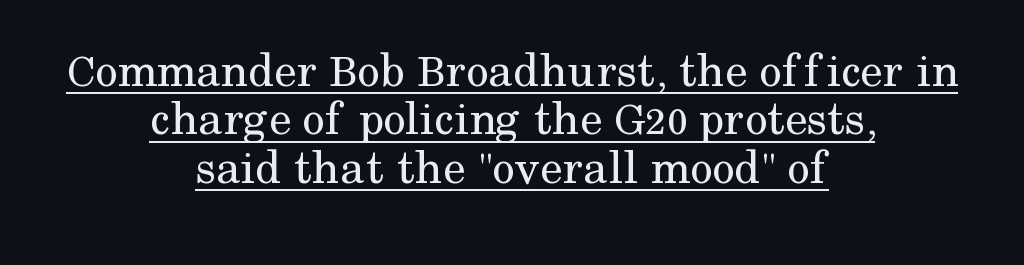
Q: Is the text bold? A: No.
Q: Is the text italic (slanted)? A: No, it is upright.
Q: Is the typeface a serif or a sans-serif typeface? A: Serif.
Q: Is the text underlined? A: Yes.
Q: How is the paragraph aligned? A: Centered.
Q: Is the spacing between letters normal or unusually wide? A: Normal.
Q: Is the spacing between lines tight, normal or loose? A: Tight.
Q: Width (condensed, normal, or wide)? A: Normal.
Q: Stroke contrast? A: Medium.
Q: x-height? A: Medium.
Q: Monospaced? A: No.
